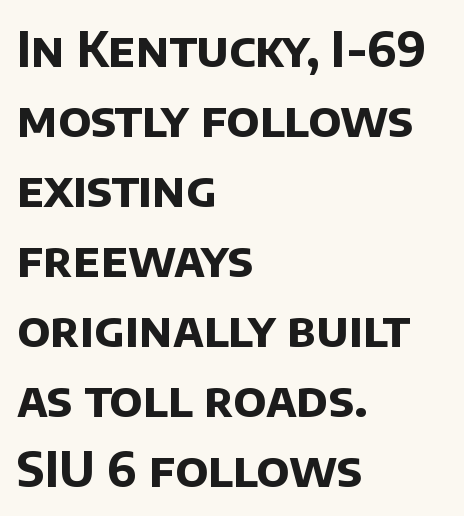
Q: Is the text bold? A: Yes.
Q: Is the typeface a serif or a sans-serif typeface? A: Sans-serif.
Q: Is the text underlined? A: No.
Q: How is the paragraph aligned? A: Left-aligned.
Q: Is the spacing between letters normal or unusually wide? A: Normal.
Q: Is the spacing between lines tight, normal or loose? A: Normal.
Q: Width (condensed, normal, or wide)? A: Normal.
Q: Stroke contrast? A: Low.
Q: x-height? A: Large.
Q: Monospaced? A: No.
